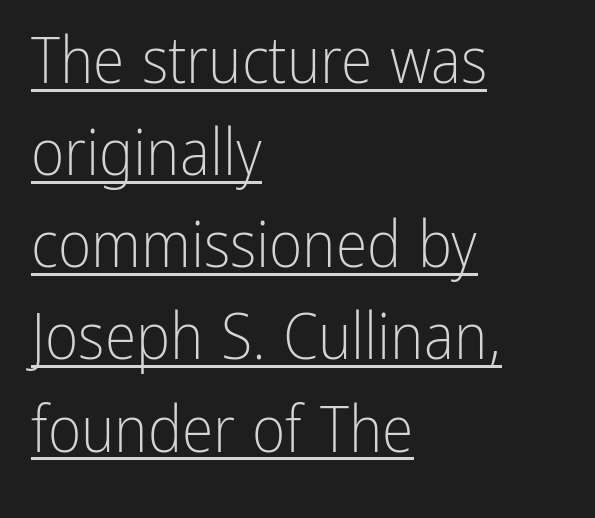
{"serif": "no", "italic": "no", "bold": "no", "weight": "light", "width": "condensed", "stroke_contrast": "low", "x_height": "medium", "monospaced": "no", "underline": "yes", "align": "left", "line_spacing": "normal", "line_spacing_ratio": 1.44, "letter_spacing": "normal", "letter_spacing_em": 0.0, "glyph_px": 64}
